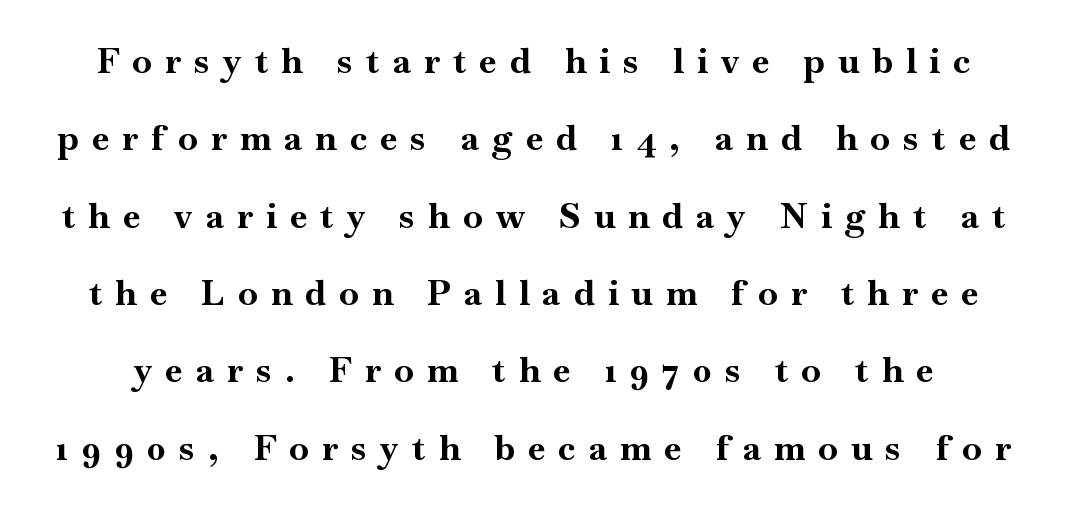
Character widths vary here, with narrow letters taking less room than wide ones. These lines were composed using upright roman letters. Decoration check: the copy has no underline. The horizontal fit of the characters is loose and conspicuously gappy. In terms of leading, this rendering errs on the spacious side.
